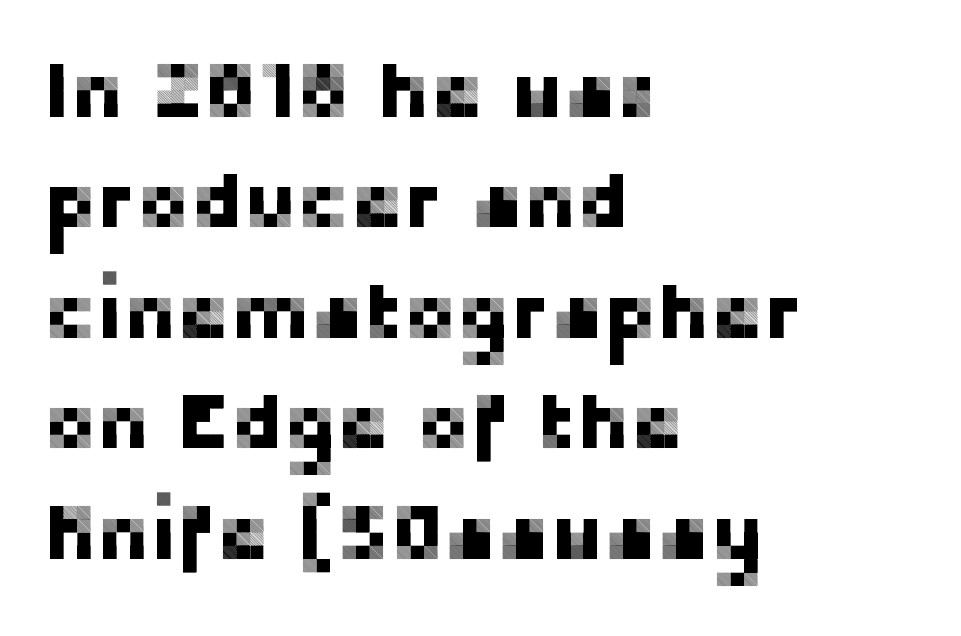
Vertical spacing — default. Typeset ragged right — the left edge is the straight one. The axis of the letterforms is exactly vertical. This rendering features lettering with no underline. Think of a printed novel: that variable character pitch is what you see here.
